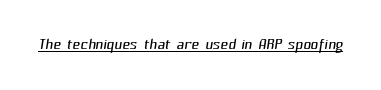
{"bold": "no", "underline": "yes", "letter_spacing": "normal", "letter_spacing_em": 0.0, "glyph_px": 21}
